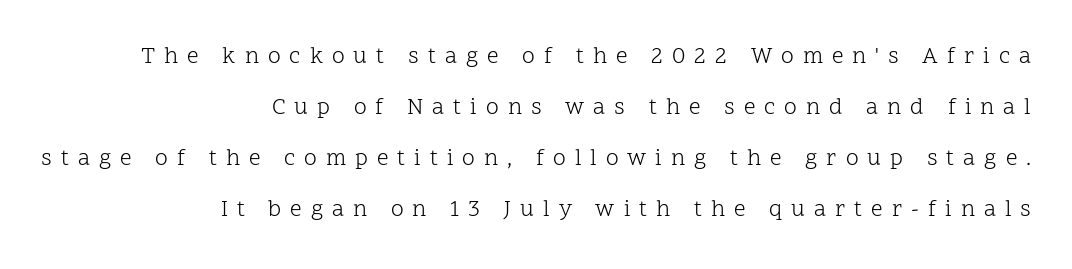
Glance below the letters and you will spot only blank space. The rendering inserts visible extra space after every character. These lines stand farther apart than default settings would place them. Each line ends at the same right margin while the left side varies.
